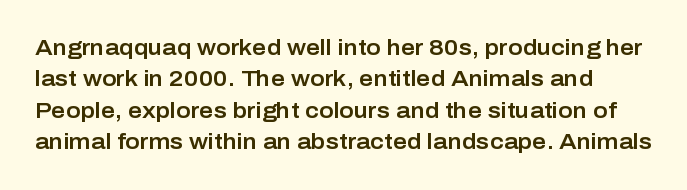
Underline: absent. The typography opts for an upright posture over an oblique one. Does extra space separate the letters? No, they use regular spacing. Vertically, the passage feels balanced, rows spaced as you'd expect.
